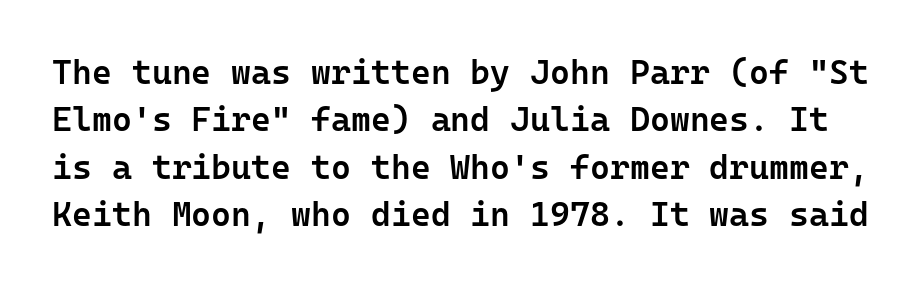
{"serif": "no", "italic": "no", "bold": "semi", "weight": "semibold", "width": "normal", "stroke_contrast": "low", "x_height": "medium", "monospaced": "yes", "underline": "no", "line_spacing": "normal", "line_spacing_ratio": 1.39, "letter_spacing": "normal", "letter_spacing_em": 0.0, "glyph_px": 34}
